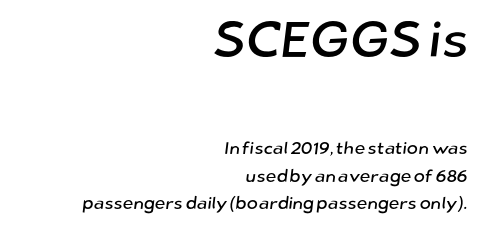
The image shows 51 px sans-serif type; set right-aligned, normal line spacing (1.63x), normal letter spacing, not underlined; the first (top) block is 3.0x larger; low stroke contrast and a medium x-height.
